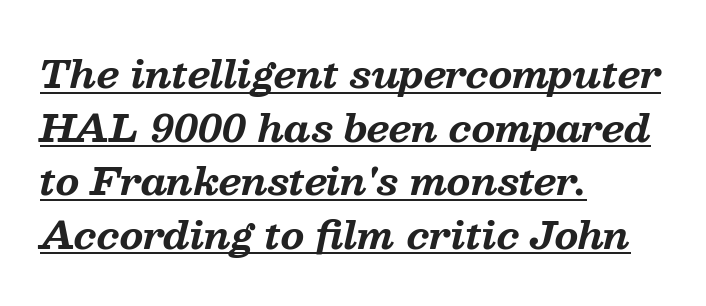
Q: Is the text bold? A: Yes.
Q: Is the text italic (slanted)? A: Yes, it leans right by about 13 degrees.
Q: Is the typeface a serif or a sans-serif typeface? A: Serif.
Q: Is the text underlined? A: Yes.
Q: How is the paragraph aligned? A: Left-aligned.
Q: Is the spacing between letters normal or unusually wide? A: Normal.
Q: Is the spacing between lines tight, normal or loose? A: Normal.
Q: Width (condensed, normal, or wide)? A: Normal.
Q: Stroke contrast? A: Medium.
Q: x-height? A: Medium.
Q: Monospaced? A: No.
